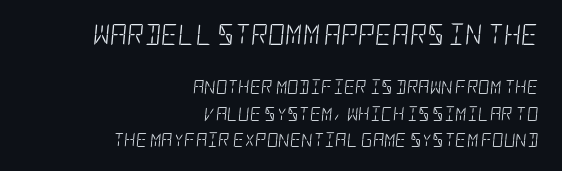
Just letters on the line, the space beneath them empty. Standard letterfit; no display-style spreading of the glyphs. The paragraph has a hard right edge and a soft left edge. The earlier block is typeset at a bigger size than the later block. Stems and bowls with no extra thickness — not bold.
